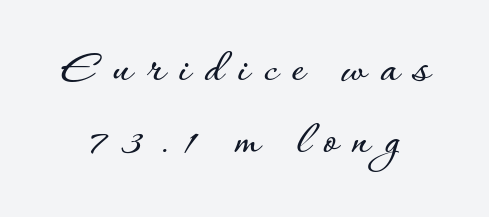
{"width": "normal", "stroke_contrast": "low", "x_height": "small", "monospaced": "no", "underline": "no", "line_spacing": "normal", "line_spacing_ratio": 1.47, "letter_spacing": "wide", "letter_spacing_em": 0.29, "glyph_px": 49}
